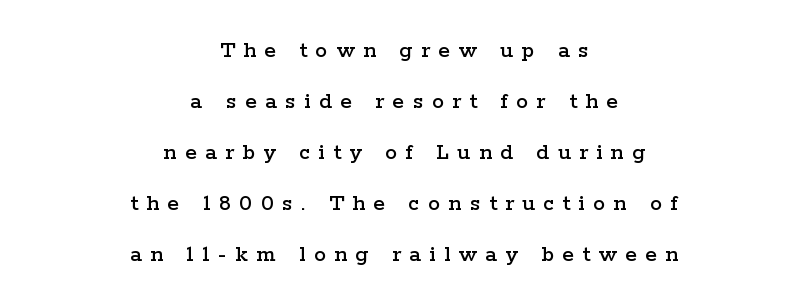
This sample is center-justified, so both line endings float freely. This sample uses expanded letter spacing, leaving extra air between glyphs. Whoever set this chose breathing room over compactness in the vertical rhythm. Each row of text sits above clean, open space. The letters stand upright; this is a roman face.
